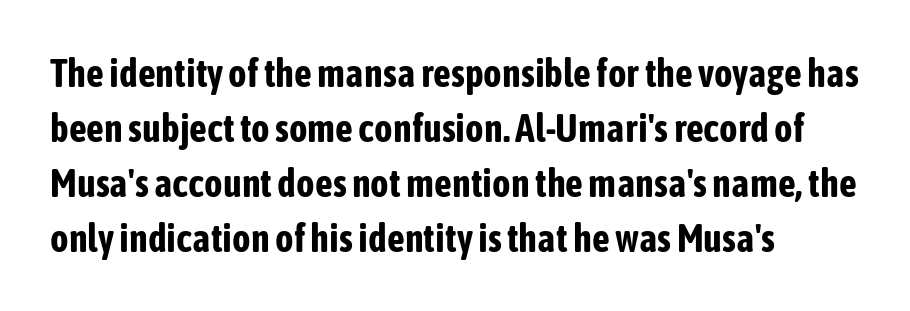
Q: Is the text bold? A: Yes.
Q: Is the text italic (slanted)? A: No, it is upright.
Q: Is the typeface a serif or a sans-serif typeface? A: Sans-serif.
Q: Is the text underlined? A: No.
Q: How is the paragraph aligned? A: Left-aligned.
Q: Is the spacing between letters normal or unusually wide? A: Normal.
Q: Is the spacing between lines tight, normal or loose? A: Normal.
Q: Width (condensed, normal, or wide)? A: Condensed.
Q: Stroke contrast? A: Low.
Q: x-height? A: Medium.
Q: Monospaced? A: No.
